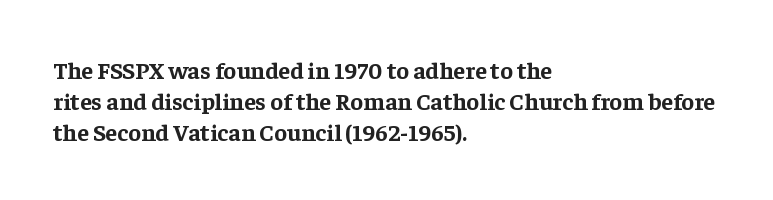
{"italic": "no", "bold": "yes", "underline": "no", "align": "left", "line_spacing": "normal", "line_spacing_ratio": 1.29, "letter_spacing": "normal", "letter_spacing_em": 0.0, "glyph_px": 24}
